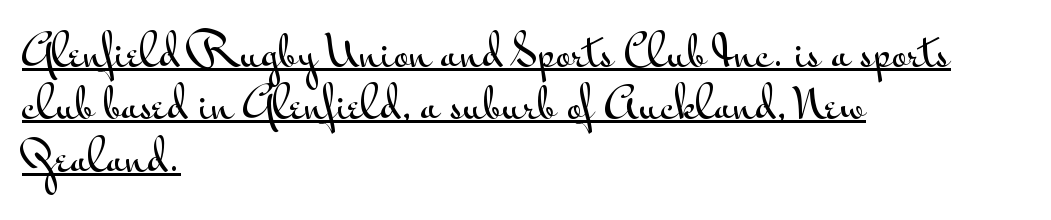
The image shows 42 px wide sans-serif type; set left-aligned, normal line spacing (1.25x), normal letter spacing, underlined; medium stroke contrast and a small x-height.
